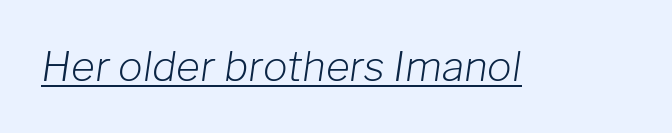
The image shows 41 px light type, italic (leaning right); set normal letter spacing, underlined; low stroke contrast and a medium x-height.
